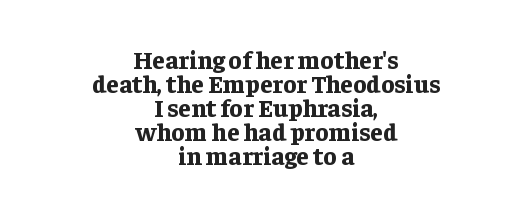
Letters rest on an invisible, unmarked baseline. Quick note: not italic, upright. The letterforms sit shoulder to shoulder at normal distance. These lines huddle together more closely than default settings would place them.
